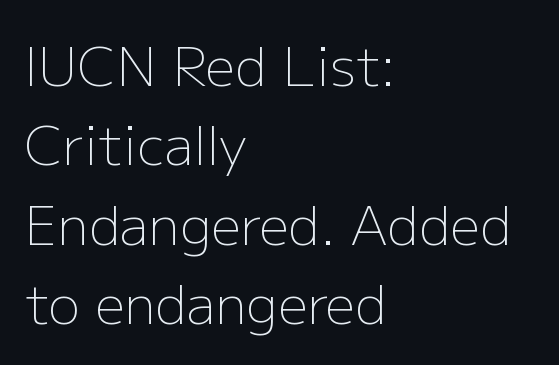
{"serif": "no", "italic": "no", "bold": "no", "weight": "light", "width": "normal", "stroke_contrast": "low", "x_height": "medium", "monospaced": "no", "underline": "no", "align": "left", "line_spacing": "normal", "line_spacing_ratio": 1.5, "letter_spacing": "normal", "letter_spacing_em": 0.0, "glyph_px": 53}
